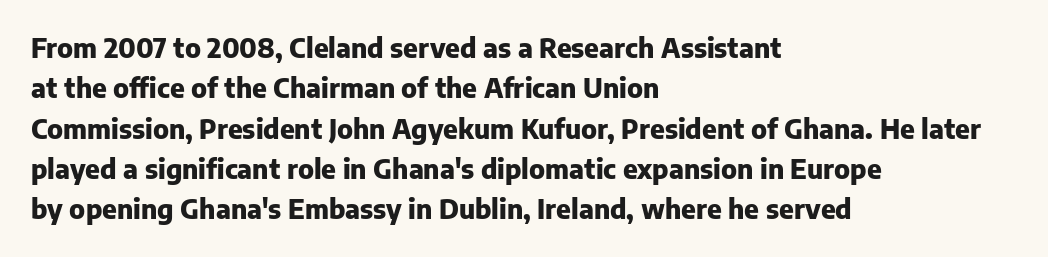
A classic flush-left, rag-right setting is used for this passage. Rows of type keep a routine distance in the vertical direction. Descenders are the only things crossing below the line. The strokes are fattened all the way to bold. Tracking value appears to be zero — textbook default spacing.
